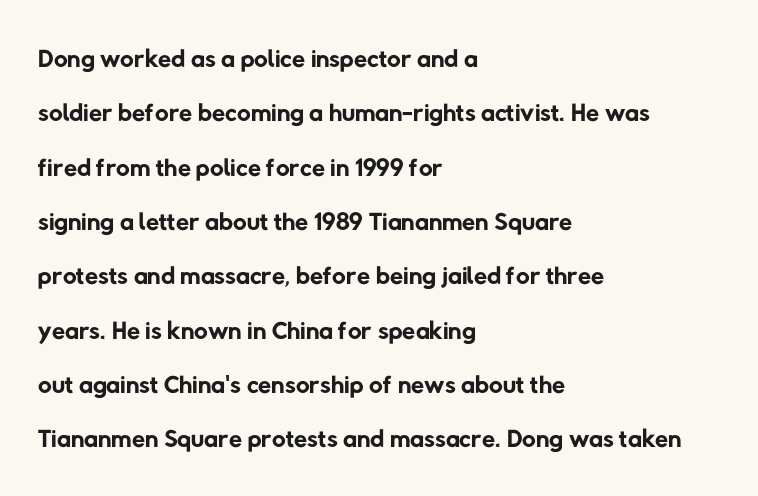
Q: Is the text bold? A: No.
Q: Is the typeface a serif or a sans-serif typeface? A: Sans-serif.
Q: Is the text underlined? A: No.
Q: How is the paragraph aligned? A: Left-aligned.
Q: Is the spacing between letters normal or unusually wide? A: Normal.
Q: Is the spacing between lines tight, normal or loose? A: Normal.
Q: Width (condensed, normal, or wide)? A: Normal.
Q: Stroke contrast? A: Low.
Q: x-height? A: Medium.
Q: Monospaced? A: No.
